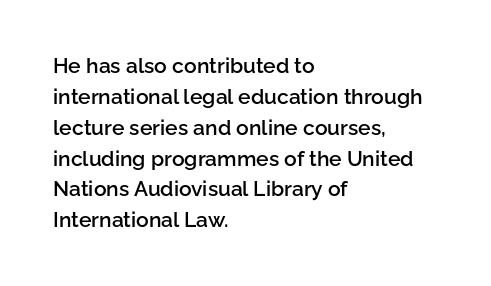
Q: Is the text bold? A: Semi-bold.
Q: Is the text italic (slanted)? A: No, it is upright.
Q: Is the text underlined? A: No.
Q: How is the paragraph aligned? A: Left-aligned.
Q: Is the spacing between letters normal or unusually wide? A: Normal.
Q: Is the spacing between lines tight, normal or loose? A: Normal.
